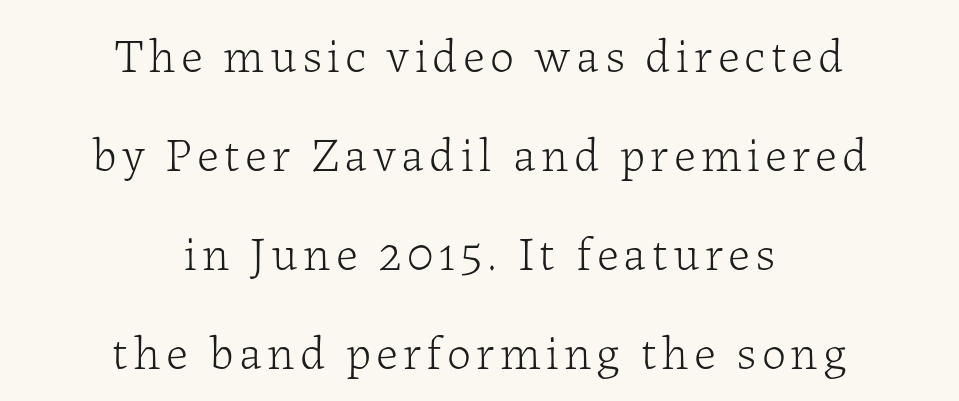
Q: Is the text bold? A: No.
Q: Is the text italic (slanted)? A: No, it is upright.
Q: Is the typeface a serif or a sans-serif typeface? A: Serif.
Q: Is the text underlined? A: No.
Q: How is the paragraph aligned? A: Centered.
Q: Is the spacing between lines tight, normal or loose? A: Loose.
Q: Width (condensed, normal, or wide)? A: Normal.
Q: Stroke contrast? A: Low.
Q: x-height? A: Medium.
Q: Monospaced? A: No.
